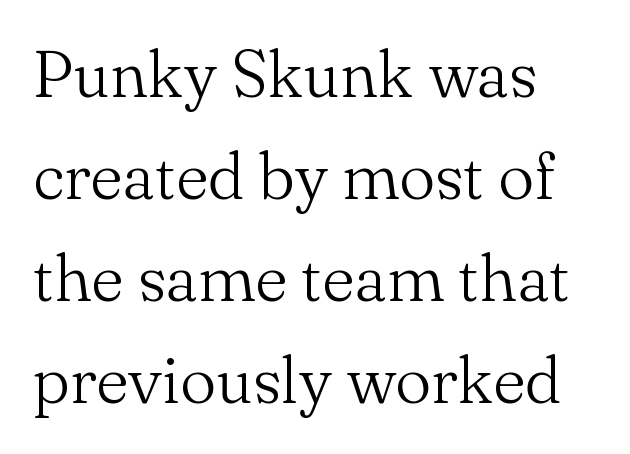
The image shows 65 px light serif type, upright; set left-aligned, normal line spacing (1.57x), normal letter spacing, not underlined; medium stroke contrast and a small x-height.
